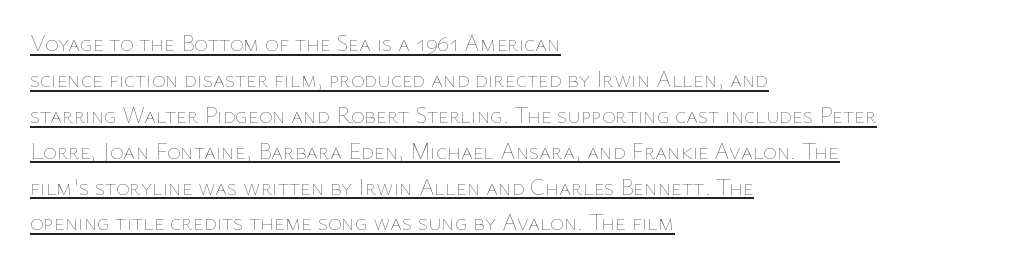
The image shows 23 px text type, upright; set left-aligned, normal line spacing (1.56x), normal letter spacing, underlined.
